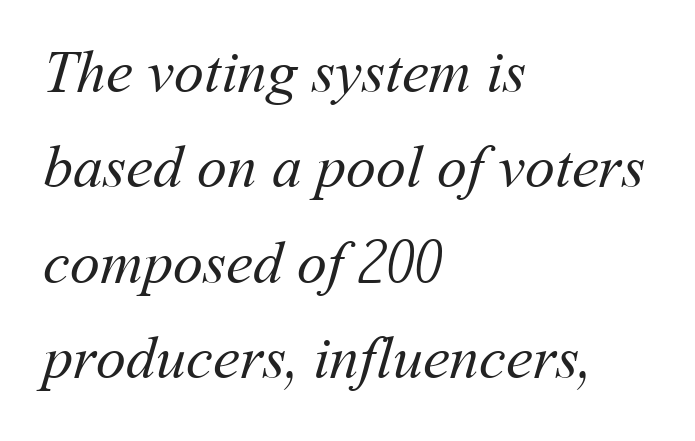
The image shows 60 px regular-weight type; set left-aligned, normal line spacing (1.59x), normal letter spacing, not underlined; medium stroke contrast and a medium x-height.
